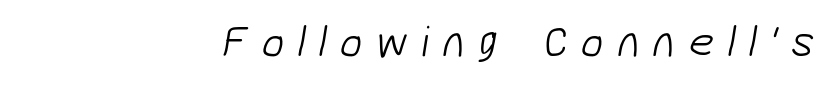
The image shows 45 px light sans-serif type; set right-aligned, unusually wide letter spacing (+0.3 em), not underlined; low stroke contrast and a medium x-height.
